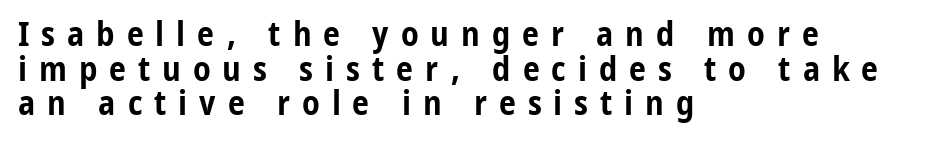
{"serif": "no", "italic": "no", "bold": "yes", "weight": "bold", "width": "condensed", "stroke_contrast": "low", "x_height": "medium", "monospaced": "no", "underline": "no", "align": "left", "line_spacing": "tight", "line_spacing_ratio": 1.02, "letter_spacing": "wide", "letter_spacing_em": 0.35, "glyph_px": 34}
